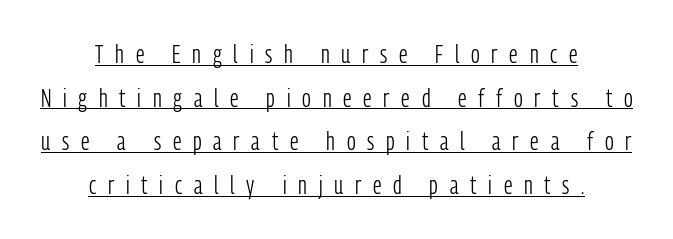
The image shows 25 px text type, upright; set centered, line spacing 1.75x, unusually wide letter spacing (+0.47 em), underlined.
